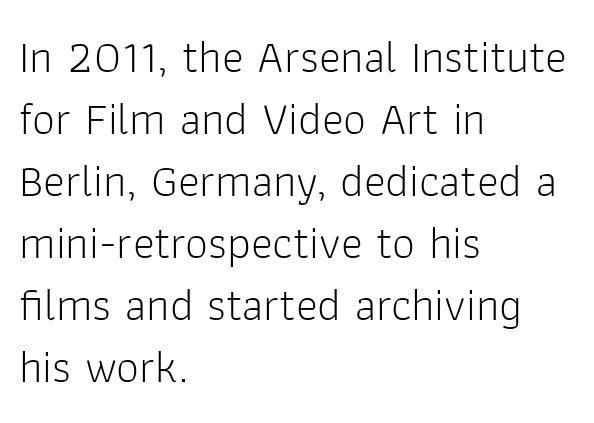
Vertically, the passage feels balanced, rows spaced as you'd expect. Each word holds together tightly as a unit, with standard inter-letter gaps. The letters carry no serifs — their stems end cleanly without finishing strokes. When letters stand straight like this, we call the style roman or upright.
